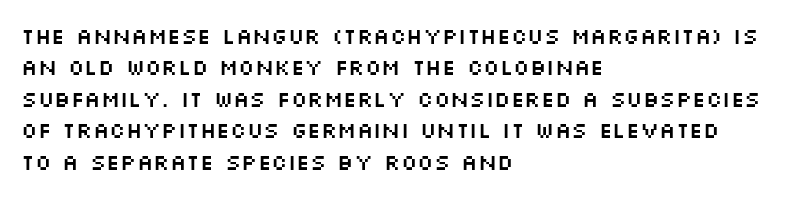
The image shows 22 px text type, upright; set left-aligned, normal line spacing (1.43x), normal letter spacing, not underlined.
